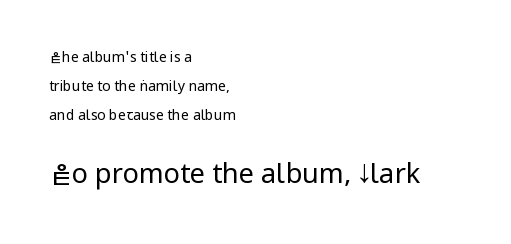
No italicization has been applied; the sample stays upright. Glance below the letters and you will spot only blank space. The face used here appears at its bigger size in the lower chunk. The lines are spread far apart with generous leading. Line beginnings align vertically; line endings do not. The weight tops out at a normal text grade.
